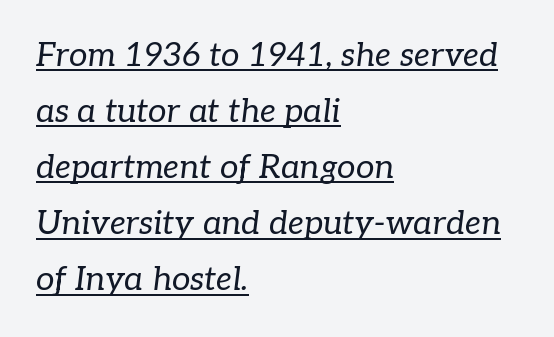
The image shows 33 px regular-weight serif type, italic (leaning right); set left-aligned, normal line spacing (1.7x), normal letter spacing, underlined; low stroke contrast and a medium x-height.
